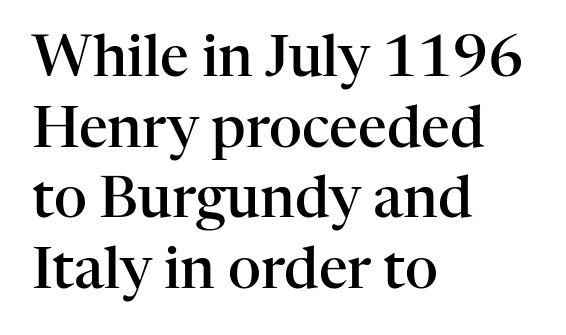
A typesetter would call this zero additional tracking. This sample has the flowing, uneven cadence of proportional lettering. A fair bit of extra ink — the face is semibold, not bold. The letters stand upright; this is a roman face. Type style note: has serifs. This sample is left-justified, so line endings fall wherever the words run out.
